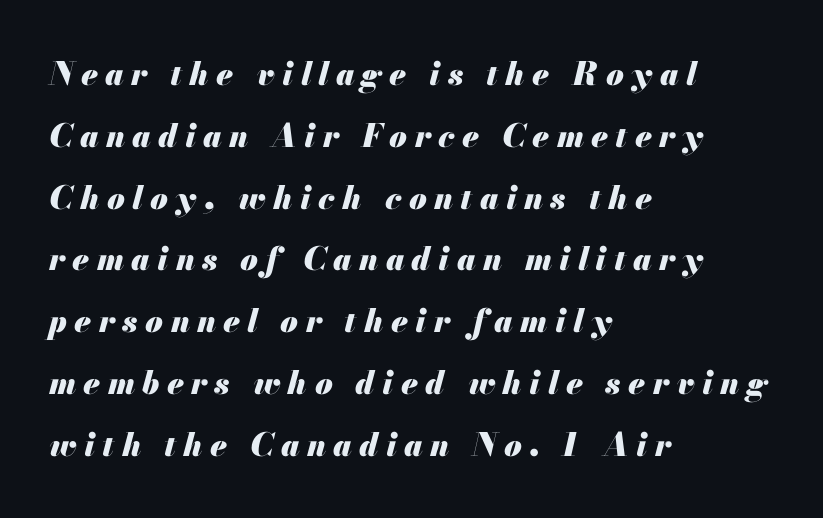
The image shows 32 px heavy type, italic (leaning right); set left-aligned, loose line spacing (1.93x), unusually wide letter spacing (+0.23 em), not underlined; medium stroke contrast and a small x-height.
